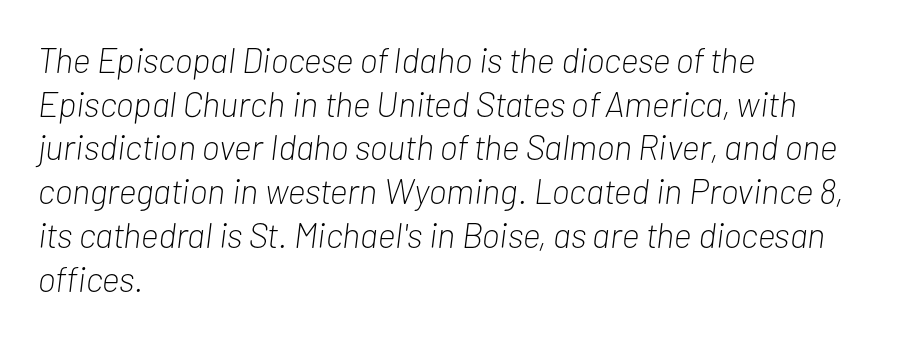
{"italic": "yes", "lean": "right", "slant_degrees": 7, "bold": "no", "weight": "light", "width": "condensed", "stroke_contrast": "low", "x_height": "medium", "monospaced": "no", "underline": "no", "align": "left", "line_spacing": "normal", "line_spacing_ratio": 1.25, "letter_spacing": "normal", "letter_spacing_em": 0.0, "glyph_px": 35}
